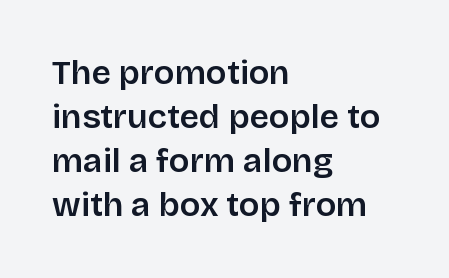
{"serif": "no", "italic": "no", "width": "normal", "stroke_contrast": "low", "x_height": "large", "monospaced": "no", "underline": "no", "align": "left", "line_spacing": "normal", "line_spacing_ratio": 1.29, "letter_spacing": "normal", "letter_spacing_em": 0.0, "glyph_px": 34}
